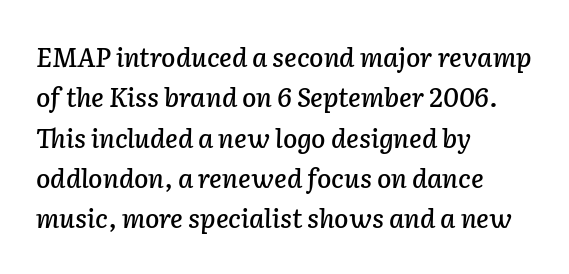
The image shows 26 px text type, italic (leaning right); set left-aligned, normal line spacing (1.55x), normal letter spacing, not underlined.
